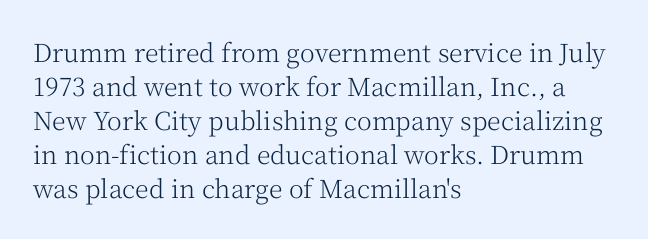
{"italic": "no", "bold": "no", "underline": "no", "align": "left", "line_spacing": "normal", "line_spacing_ratio": 1.36, "letter_spacing": "normal", "letter_spacing_em": 0.0, "glyph_px": 25}
